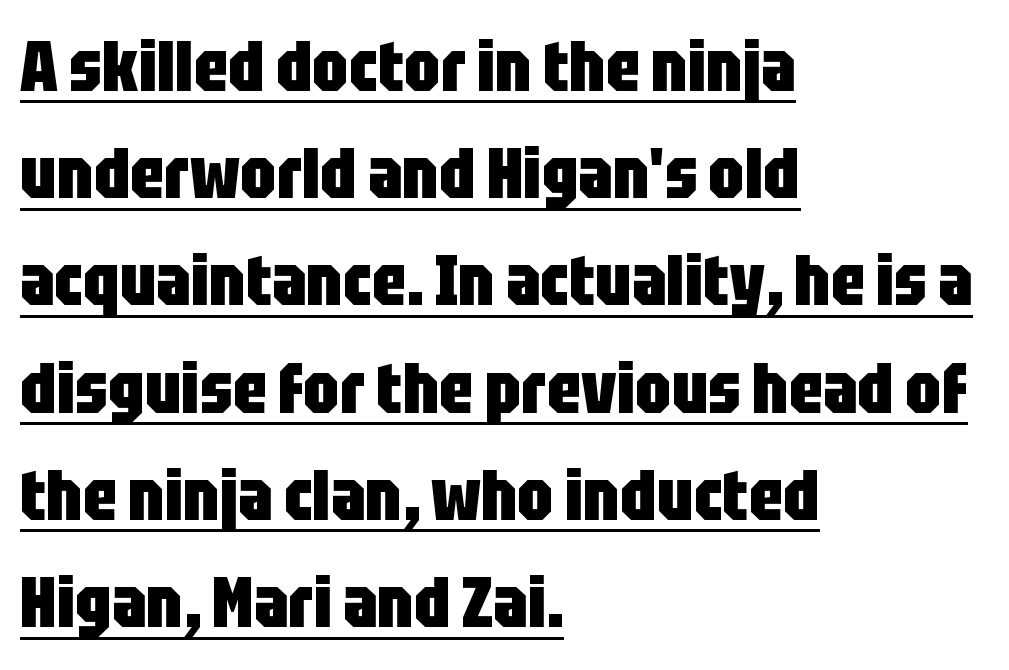
Q: Is the text bold? A: Yes.
Q: Is the text italic (slanted)? A: No, it is upright.
Q: Is the typeface a serif or a sans-serif typeface? A: Sans-serif.
Q: Is the text underlined? A: Yes.
Q: How is the paragraph aligned? A: Left-aligned.
Q: Is the spacing between letters normal or unusually wide? A: Normal.
Q: Is the spacing between lines tight, normal or loose? A: Normal.
Q: Width (condensed, normal, or wide)? A: Condensed.
Q: Stroke contrast? A: Low.
Q: x-height? A: Large.
Q: Monospaced? A: No.
